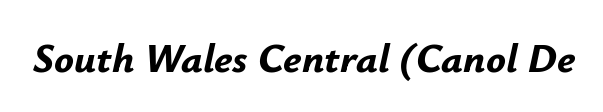
Q: Is the text bold? A: Yes.
Q: Is the text italic (slanted)? A: Yes, it leans right by about 12 degrees.
Q: Is the text underlined? A: No.
Q: Is the spacing between letters normal or unusually wide? A: Normal.
Q: Width (condensed, normal, or wide)? A: Normal.
Q: Stroke contrast? A: Low.
Q: x-height? A: Small.
Q: Monospaced? A: No.
